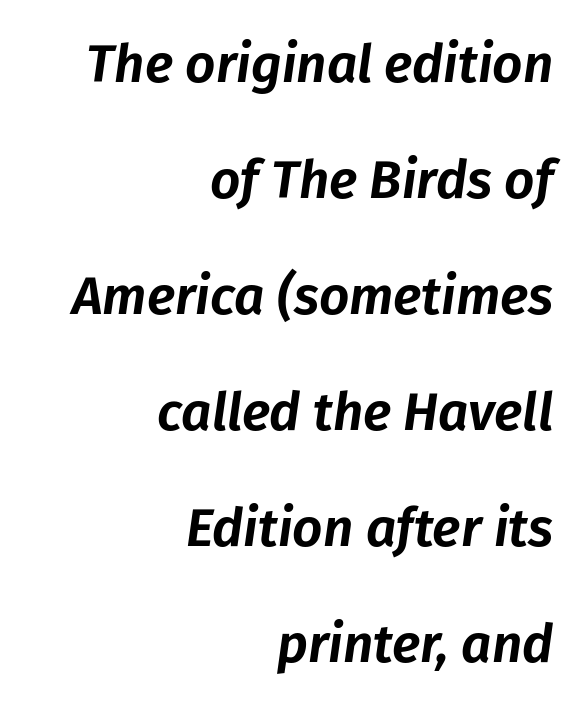
Each line ends at the same right margin while the left side varies. Descender tails drop into unmarked territory. The letters advance in unequal steps, a hallmark of proportional type. This sample trades compactness for vertical openness between lines. Notice how the stems are inclined rather than vertical — that's the hallmark of italics. This rendering leaves character spacing at its baseline value.
